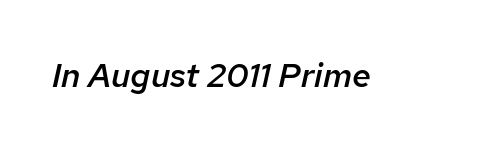
{"italic": "yes", "lean": "right", "slant_degrees": 12, "bold": "semi", "weight": "semibold", "width": "normal", "stroke_contrast": "low", "x_height": "medium", "monospaced": "no", "underline": "no", "letter_spacing": "normal", "letter_spacing_em": 0.0, "glyph_px": 34}
